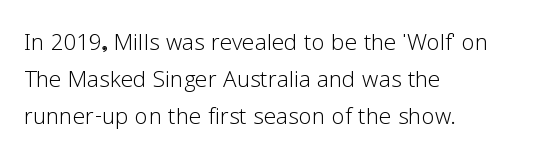
The image shows 30 px light sans-serif type, upright; set left-aligned, line spacing 1.23x, normal letter spacing, not underlined; low stroke contrast and a medium x-height.
